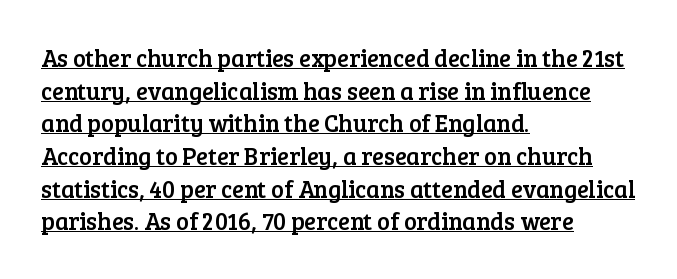
Q: Is the text italic (slanted)? A: No, it is upright.
Q: Is the text underlined? A: Yes.
Q: How is the paragraph aligned? A: Left-aligned.
Q: Is the spacing between letters normal or unusually wide? A: Normal.
Q: Is the spacing between lines tight, normal or loose? A: Normal.
